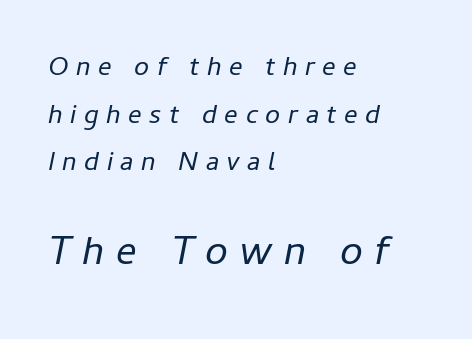
{"italic": "yes", "lean": "right", "slant_degrees": 11, "bold": "no", "weight": "regular", "width": "normal", "stroke_contrast": "low", "x_height": "medium", "monospaced": "no", "underline": "no", "align": "left", "line_spacing_ratio": 1.76, "letter_spacing": "wide", "letter_spacing_em": 0.28, "larger_block": "second", "size_ratio": 1.52, "glyph_px": 41}
